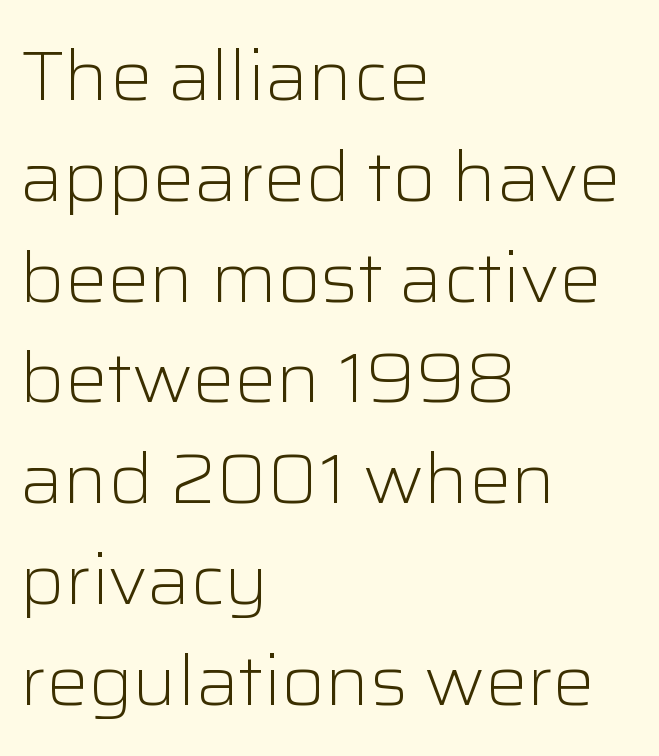
{"serif": "no", "italic": "no", "bold": "no", "weight": "light", "width": "normal", "stroke_contrast": "low", "x_height": "medium", "monospaced": "no", "underline": "no", "align": "left", "line_spacing": "normal", "line_spacing_ratio": 1.44, "letter_spacing": "normal", "letter_spacing_em": 0.0, "glyph_px": 70}
